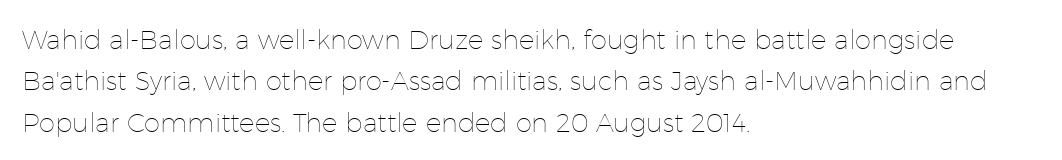
{"italic": "no", "bold": "no", "underline": "no", "align": "left", "line_spacing": "normal", "line_spacing_ratio": 1.59, "letter_spacing": "normal", "letter_spacing_em": 0.0, "glyph_px": 26}
